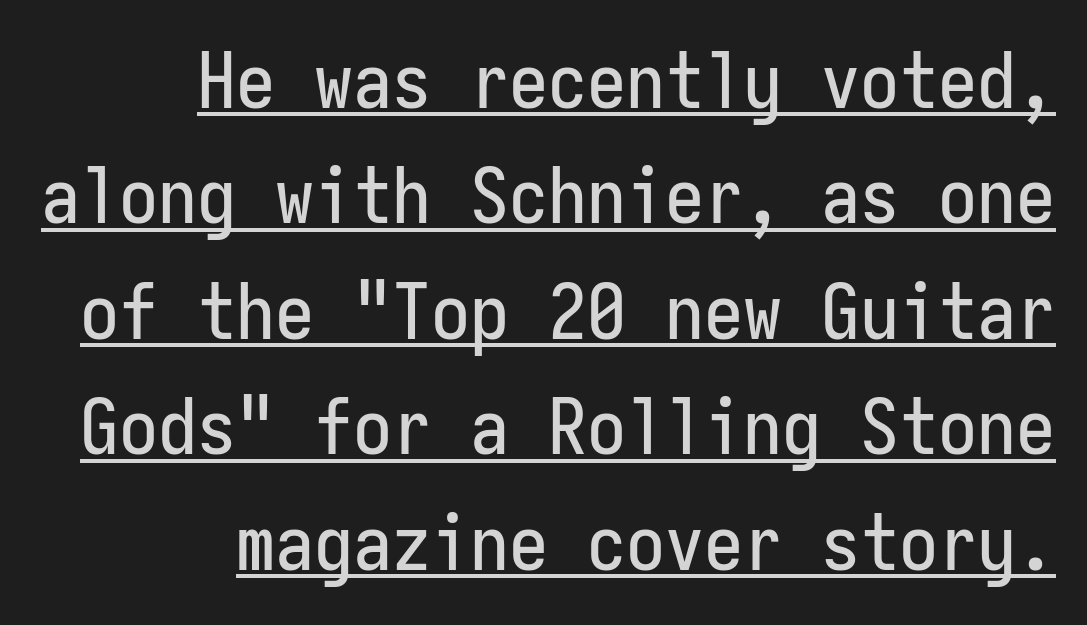
The image shows 78 px condensed sans-serif type, upright, monospaced; set right-aligned, normal line spacing (1.48x), normal letter spacing, underlined; low stroke contrast and a medium x-height.
